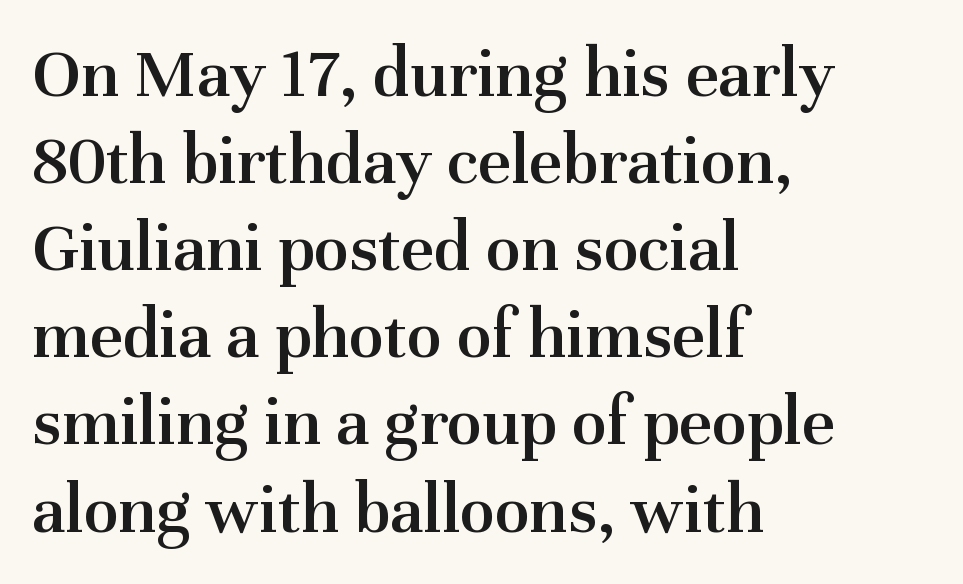
Each word holds together tightly as a unit, with standard inter-letter gaps. The rendering anchors every line to the left-hand side. Weight check: semibold — heavier than regular, not quite bold. You can tell it's not italic because the verticals are truly vertical. The foot of each line stays bare and open.
